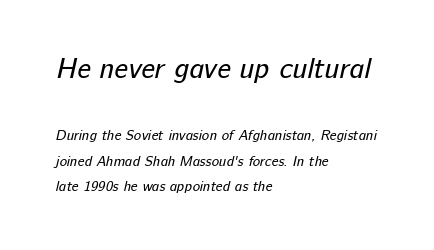
{"serif": "no", "bold": "no", "weight": "regular", "width": "normal", "stroke_contrast": "low", "x_height": "medium", "monospaced": "no", "underline": "no", "align": "left", "line_spacing_ratio": 1.82, "letter_spacing": "normal", "letter_spacing_em": 0.0, "larger_block": "first", "size_ratio": 2.0, "glyph_px": 28}
